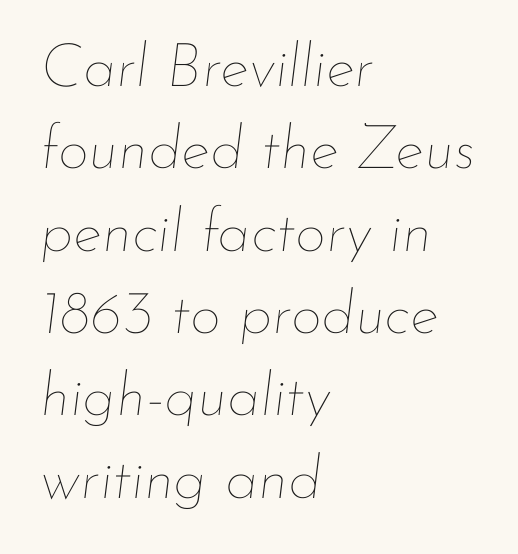
The image shows 61 px thin type, italic (leaning right); set left-aligned, normal line spacing (1.35x), normal letter spacing, not underlined; low stroke contrast and a small x-height.
